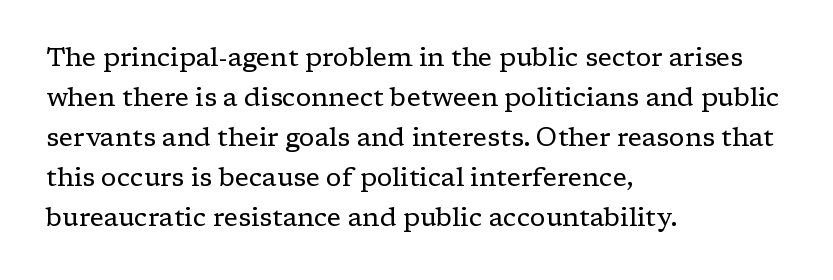
{"italic": "no", "bold": "no", "underline": "no", "align": "left", "line_spacing": "normal", "line_spacing_ratio": 1.54, "letter_spacing": "normal", "letter_spacing_em": 0.0, "glyph_px": 26}
